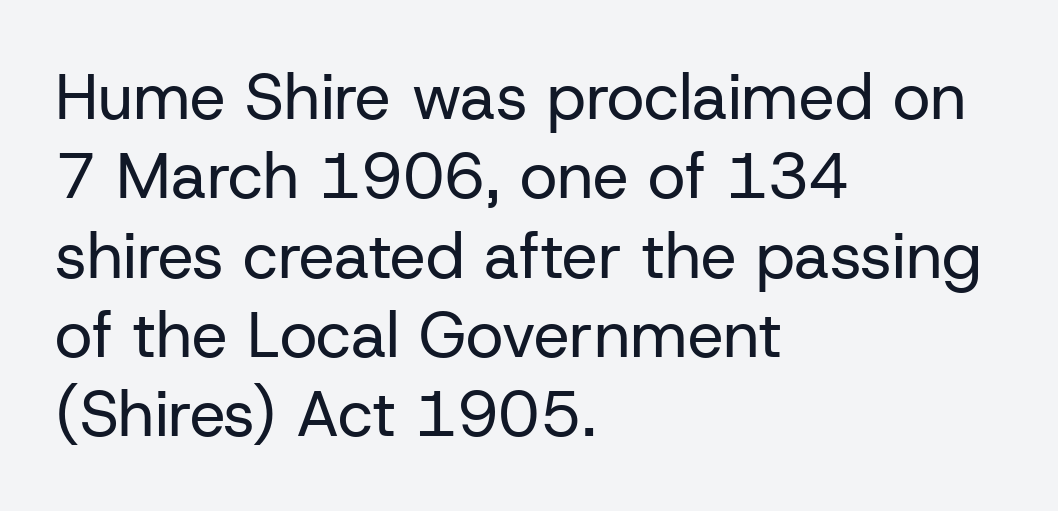
Q: Is the text bold? A: No.
Q: Is the text italic (slanted)? A: No, it is upright.
Q: Is the typeface a serif or a sans-serif typeface? A: Sans-serif.
Q: Is the text underlined? A: No.
Q: How is the paragraph aligned? A: Left-aligned.
Q: Is the spacing between letters normal or unusually wide? A: Normal.
Q: Width (condensed, normal, or wide)? A: Normal.
Q: Stroke contrast? A: Low.
Q: x-height? A: Medium.
Q: Monospaced? A: No.
